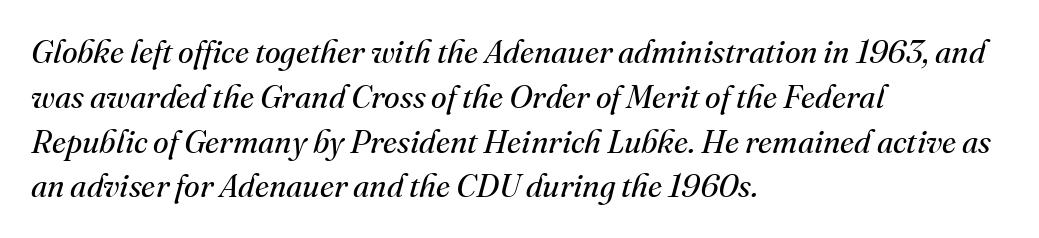
Interline gaps are of average width in this sample. Italic? Definitely — the glyphs are oblique. These lines are composed in type with serifs. Weight: in the light-to-regular range. You could not count columns in this text — the font is proportionally spaced.
